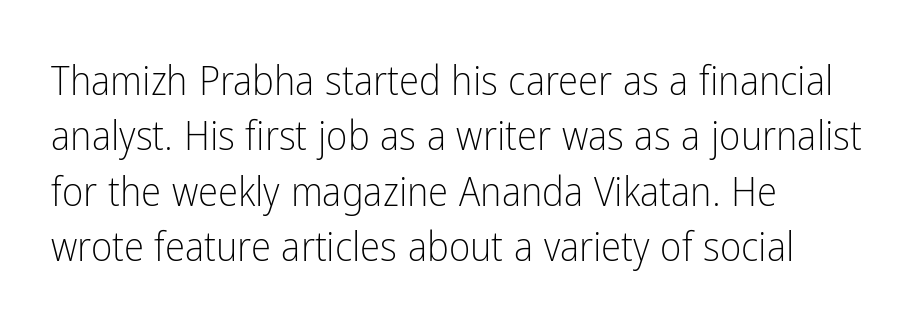
The image shows 41 px light, condensed sans-serif type, upright; set left-aligned, normal line spacing (1.35x), normal letter spacing, not underlined; low stroke contrast and a medium x-height.
